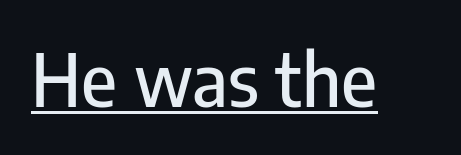
The image shows 73 px condensed sans-serif type, upright; set normal letter spacing, underlined; low stroke contrast and a medium x-height.
